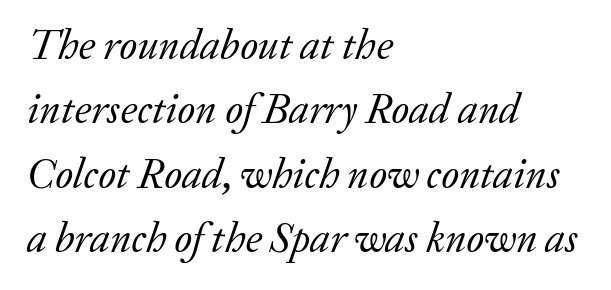
Q: Is the text bold? A: No.
Q: Is the text italic (slanted)? A: Yes, it leans right by about 20 degrees.
Q: Is the typeface a serif or a sans-serif typeface? A: Serif.
Q: Is the text underlined? A: No.
Q: How is the paragraph aligned? A: Left-aligned.
Q: Is the spacing between letters normal or unusually wide? A: Normal.
Q: Is the spacing between lines tight, normal or loose? A: Normal.
Q: Width (condensed, normal, or wide)? A: Normal.
Q: Stroke contrast? A: Low.
Q: x-height? A: Medium.
Q: Monospaced? A: No.
